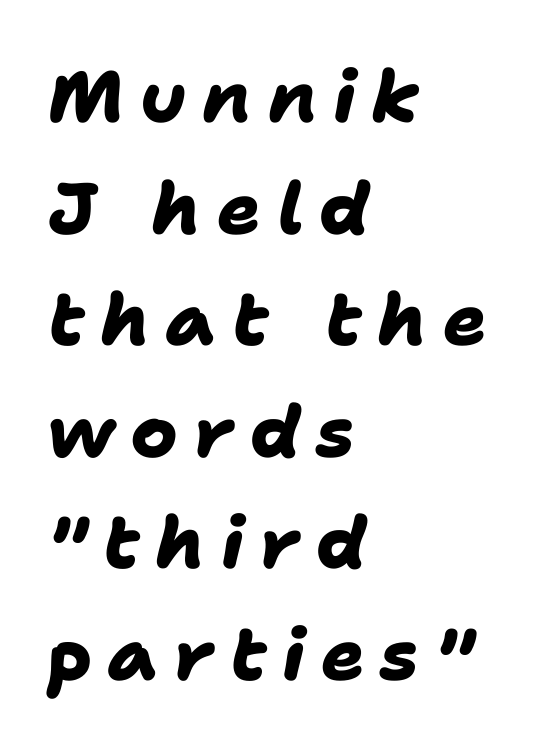
The letterforms stand isolated, each surrounded by extra space. The gap between lines stays unmarked. Varying glyph widths throughout — classic text-font behaviour. The passage shown is emphatically bold. Examine the stroke ends and you'll find no serifs.
